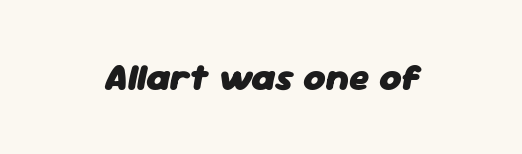
Q: Is the text bold? A: Yes.
Q: Is the text italic (slanted)? A: Yes, it leans right by about 11 degrees.
Q: Is the text underlined? A: No.
Q: Is the spacing between letters normal or unusually wide? A: Normal.
Q: Width (condensed, normal, or wide)? A: Normal.
Q: Stroke contrast? A: Low.
Q: x-height? A: Medium.
Q: Monospaced? A: No.
